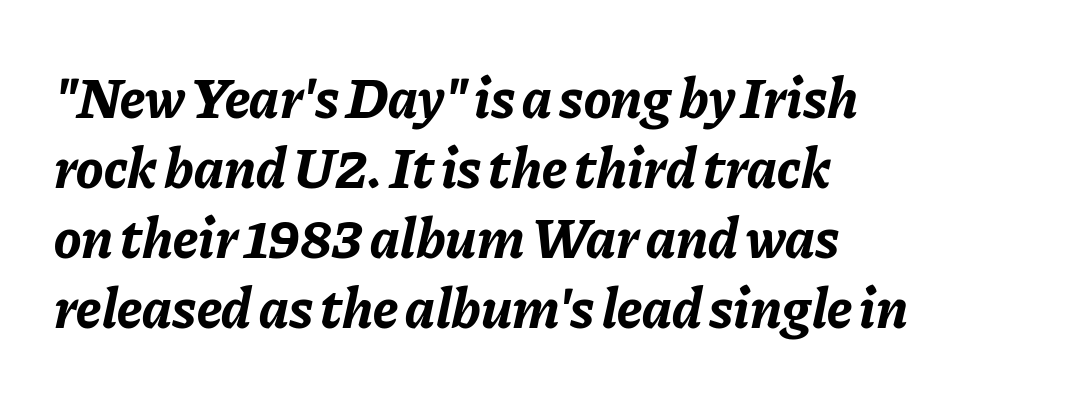
The image shows 57 px bold type, italic (leaning right); set left-aligned, line spacing 1.23x, normal letter spacing, not underlined; low stroke contrast and a medium x-height.
